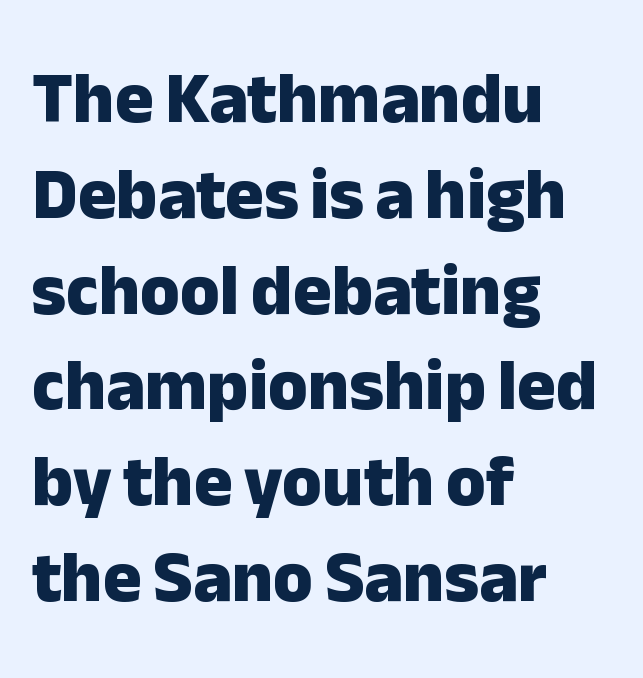
The image shows 72 px heavy sans-serif type, upright; set left-aligned, normal line spacing (1.33x), normal letter spacing, not underlined; low stroke contrast and a medium x-height.
